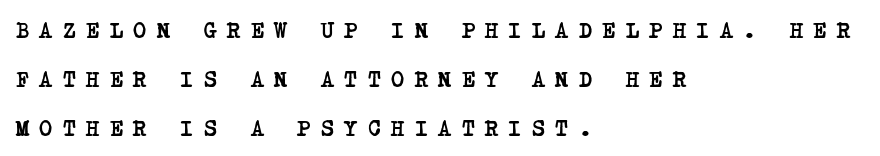
Notice the wide empty band between every row — that's loose leading. A bare baseline throughout the passage. The glyphs have the mass of a bold cut. What stands out about the letter spacing? Its width — letters are far apart.
